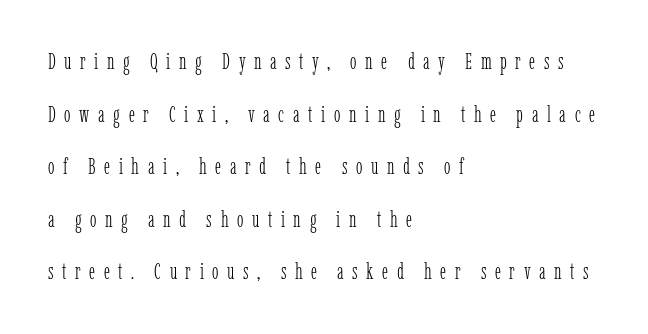
The image shows 22 px text type, upright; set left-aligned, loose line spacing (2.39x), unusually wide letter spacing (+0.39 em), not underlined.
